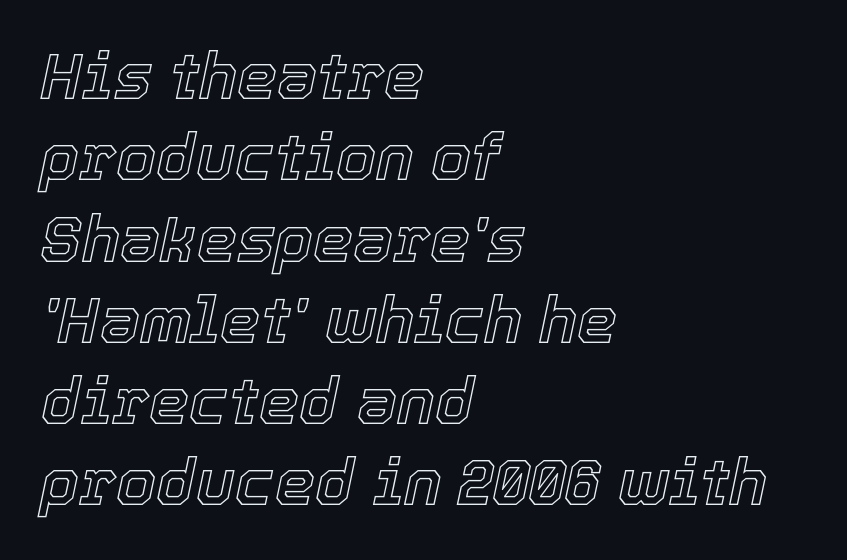
The image shows 64 px text type, italic (leaning right); set left-aligned, normal line spacing (1.27x), normal letter spacing, not underlined; a medium x-height.
